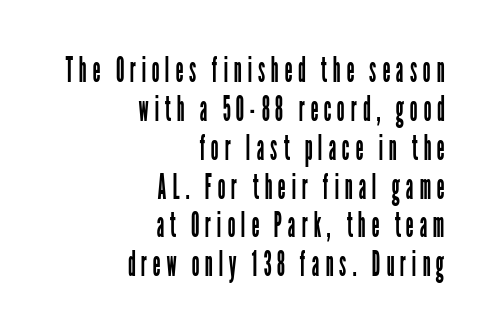
Type style note: lacks serifs. Designer's note — italics off, roman on. The designer dialed line spacing down below the default. Character widths vary here, with narrow letters taking less room than wide ones. A quiet, ordinary-to-light weight characterises the typeface. A student would call this right alignment; a typographer would say flush right, rag left.
